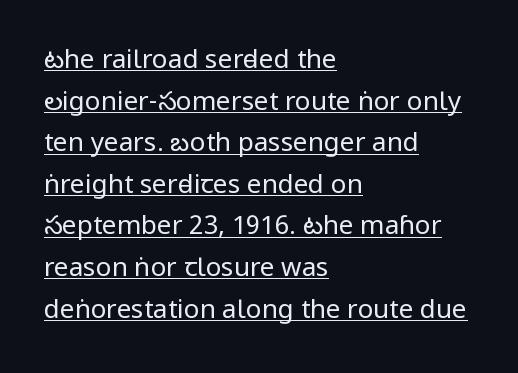
{"italic": "no", "bold": "no", "underline": "yes", "align": "left", "line_spacing": "normal", "line_spacing_ratio": 1.6, "letter_spacing": "normal", "letter_spacing_em": 0.0, "glyph_px": 26}
